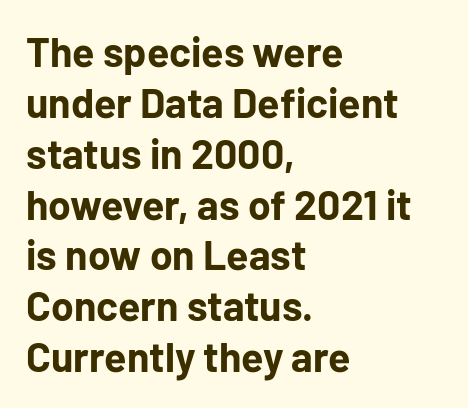
The image shows 41 px bold sans-serif type, upright; set left-aligned, line spacing 1.24x, normal letter spacing, not underlined; low stroke contrast and a medium x-height.
